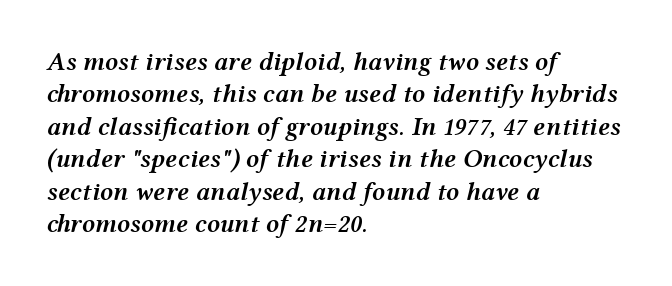
{"italic": "yes", "lean": "right", "slant_degrees": 12, "bold": "semi", "underline": "no", "align": "left", "line_spacing": "normal", "line_spacing_ratio": 1.25, "letter_spacing": "normal", "letter_spacing_em": 0.0, "glyph_px": 26}
